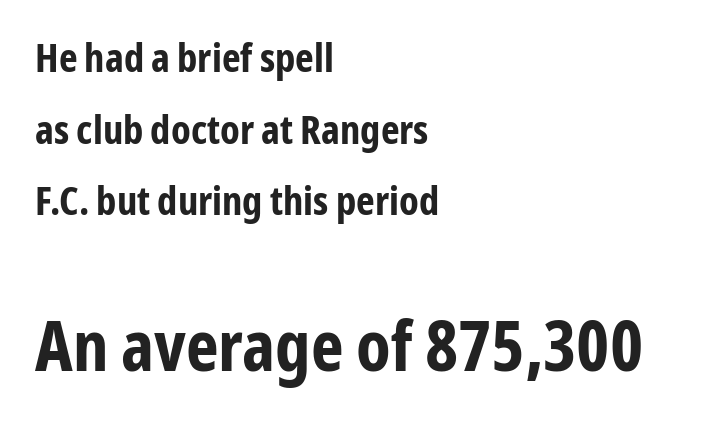
Q: Is the text bold? A: Yes.
Q: Is the text italic (slanted)? A: No, it is upright.
Q: Is the typeface a serif or a sans-serif typeface? A: Sans-serif.
Q: Is the text underlined? A: No.
Q: How is the paragraph aligned? A: Left-aligned.
Q: Is the spacing between letters normal or unusually wide? A: Normal.
Q: Which block of text is set in a larger size, the first (top) or the second (bottom)? A: The second (bottom) one.
Q: Width (condensed, normal, or wide)? A: Condensed.
Q: Stroke contrast? A: Low.
Q: x-height? A: Medium.
Q: Monospaced? A: No.
